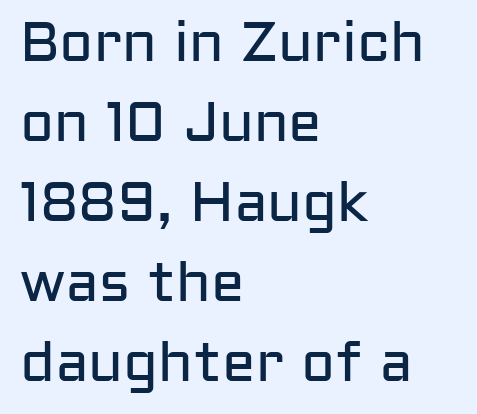
You could not count columns in this text — the font is proportionally spaced. The space directly below the letters is spotless. Each line starts at the same left margin while the right side varies. Posture: straight, roman, zero tilt. Short note: letters normally spaced. Type style note: lacks serifs.
